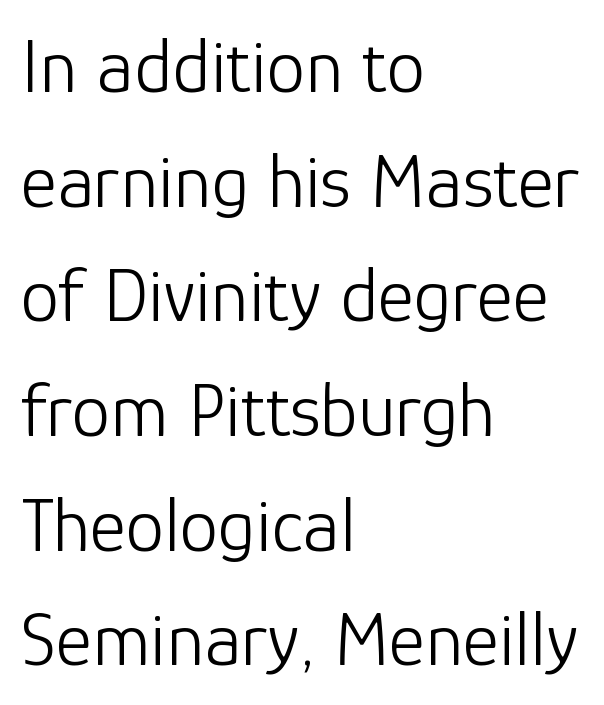
The image shows 78 px light sans-serif type, upright; set left-aligned, normal line spacing (1.47x), normal letter spacing, not underlined; low stroke contrast and a medium x-height.
